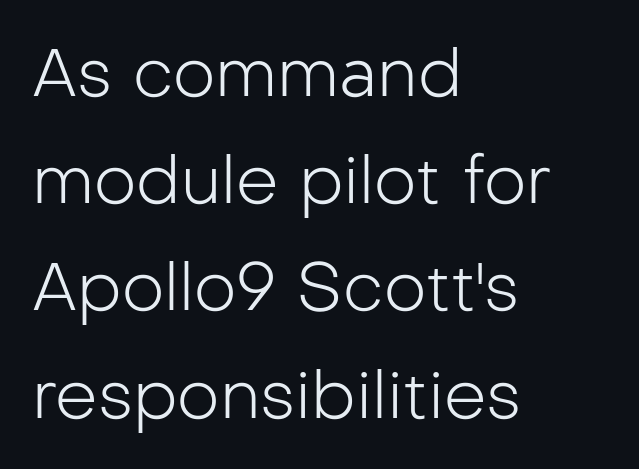
The image shows 67 px light sans-serif type, upright; set left-aligned, normal line spacing (1.6x), normal letter spacing, not underlined; low stroke contrast and a medium x-height.
